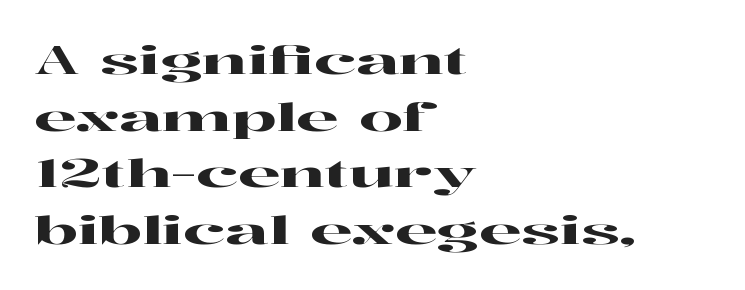
The image shows 38 px wide serif type, upright; set left-aligned, normal line spacing (1.49x), normal letter spacing, not underlined; high stroke contrast and a medium x-height.
